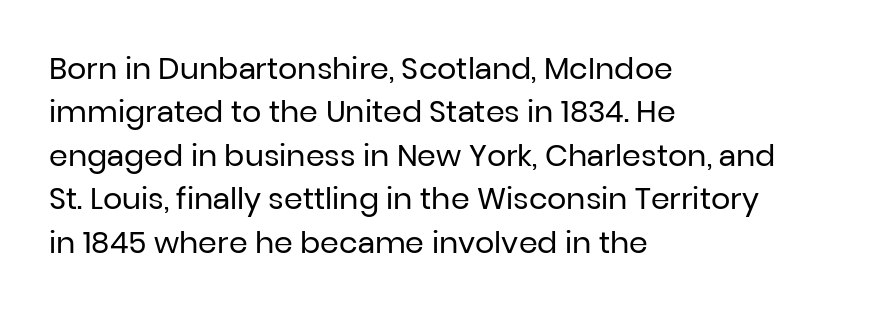
A student would call this left alignment; a typographer would say flush left, rag right. The face used here is proportionally spaced, like ordinary book or web type. Inter-character spacing is left at the font's built-in metrics. Summary of weight: not heavy and not bold. Note: no serifs on the glyphs.
